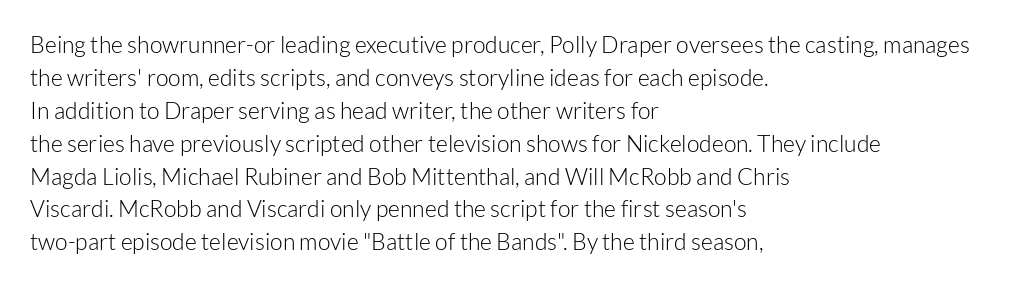
The image shows 23 px text type, upright; set left-aligned, normal line spacing (1.43x), normal letter spacing, not underlined.
